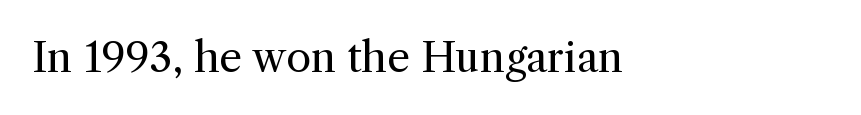
The image shows 41 px regular-weight serif type, upright; set left-aligned, normal letter spacing, not underlined; a medium x-height.
